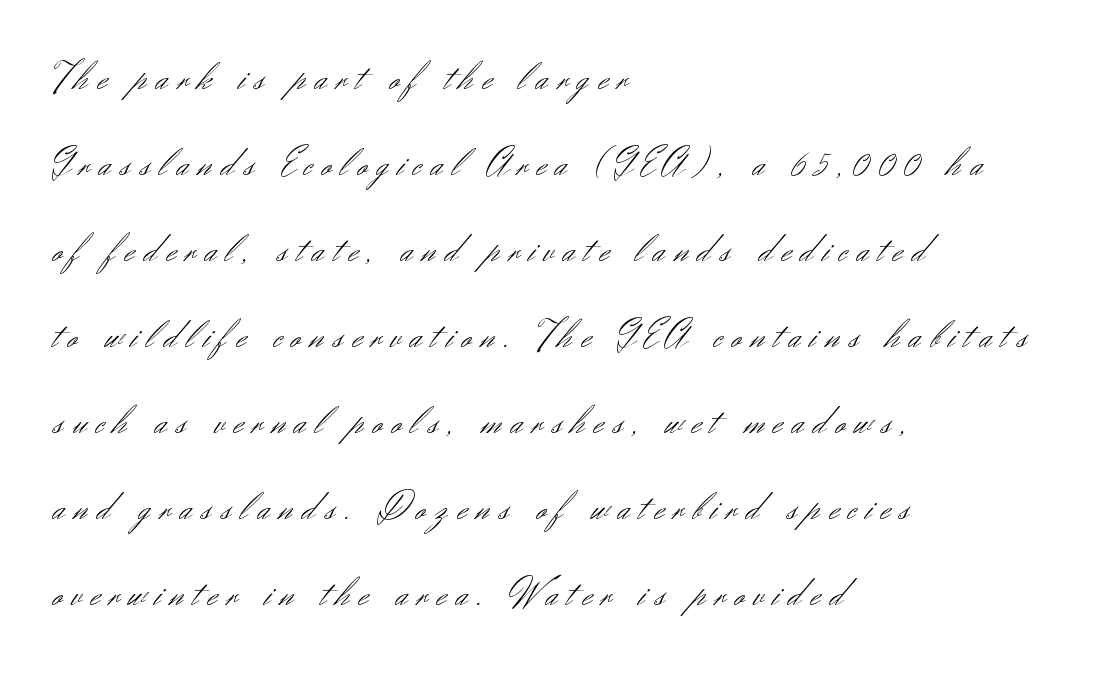
The type family on display is of the sans-serif kind. You could not count columns in this text — the font is proportionally spaced. These lines have a slow, spaced-out rhythm from letter to letter. In terms of leading, this rendering errs on the spacious side.
